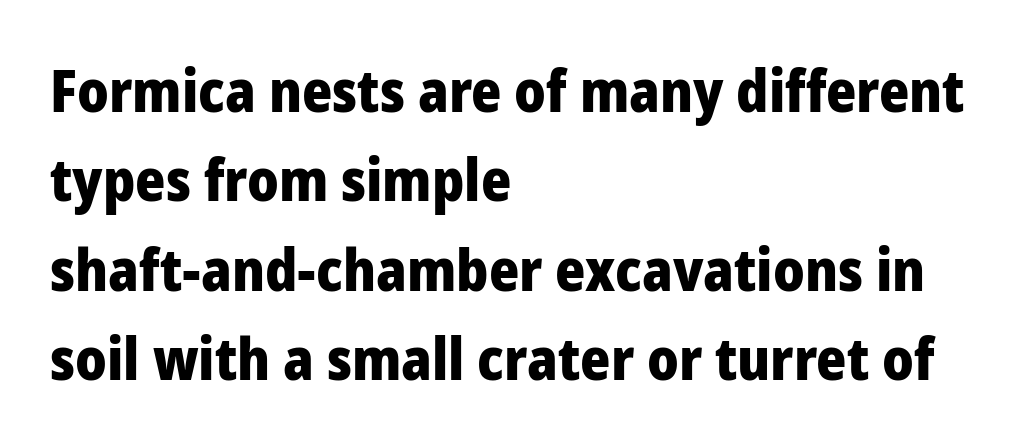
{"serif": "no", "italic": "no", "bold": "yes", "weight": "heavy", "width": "normal", "stroke_contrast": "low", "x_height": "medium", "monospaced": "no", "underline": "no", "align": "left", "line_spacing": "normal", "line_spacing_ratio": 1.54, "letter_spacing": "normal", "letter_spacing_em": 0.0, "glyph_px": 58}
